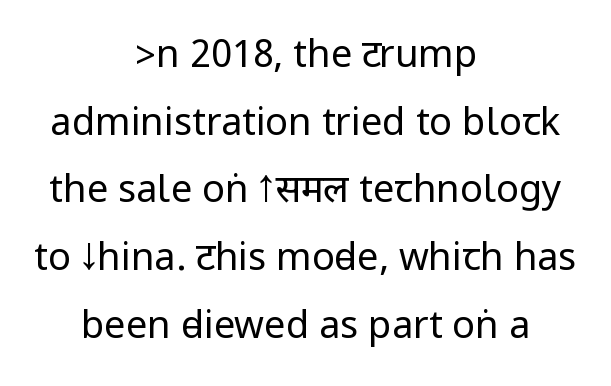
Q: Is the text bold? A: No.
Q: Is the text italic (slanted)? A: No, it is upright.
Q: Is the typeface a serif or a sans-serif typeface? A: Sans-serif.
Q: Is the text underlined? A: No.
Q: How is the paragraph aligned? A: Centered.
Q: Is the spacing between letters normal or unusually wide? A: Normal.
Q: Width (condensed, normal, or wide)? A: Condensed.
Q: Stroke contrast? A: Low.
